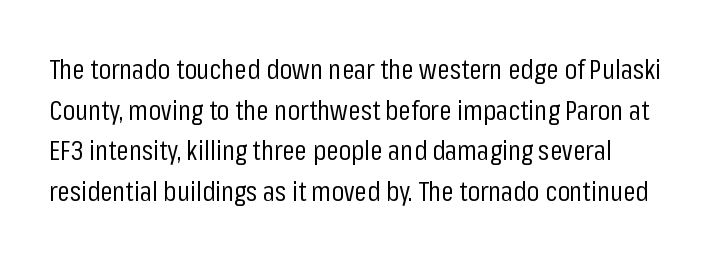
Q: Is the text bold? A: No.
Q: Is the text italic (slanted)? A: No, it is upright.
Q: Is the typeface a serif or a sans-serif typeface? A: Sans-serif.
Q: Is the text underlined? A: No.
Q: Is the spacing between letters normal or unusually wide? A: Normal.
Q: Is the spacing between lines tight, normal or loose? A: Normal.
Q: Width (condensed, normal, or wide)? A: Condensed.
Q: Stroke contrast? A: Low.
Q: x-height? A: Medium.
Q: Monospaced? A: No.
